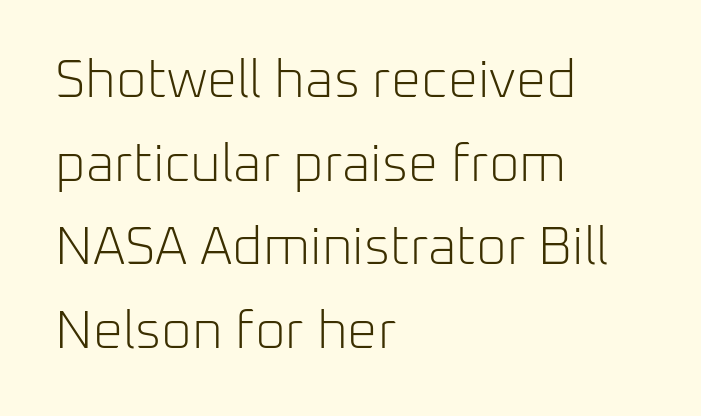
The image shows 53 px light sans-serif type, upright; set left-aligned, normal line spacing (1.58x), normal letter spacing, not underlined; low stroke contrast and a medium x-height.
